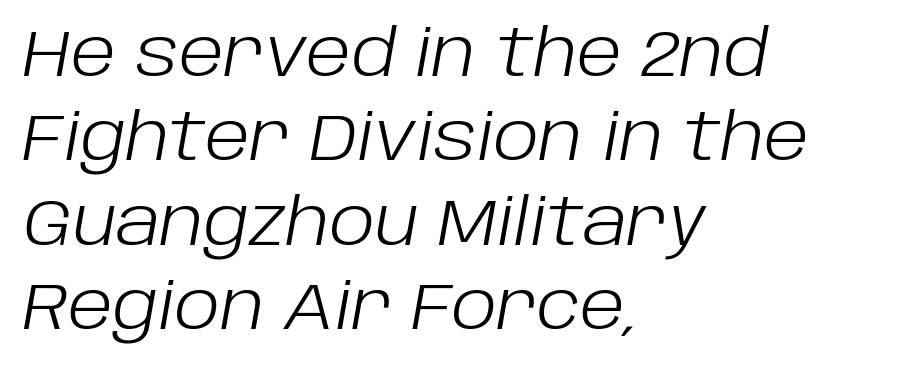
Q: Is the text bold? A: No.
Q: Is the text italic (slanted)? A: Yes, it leans right by about 10 degrees.
Q: Is the text underlined? A: No.
Q: How is the paragraph aligned? A: Left-aligned.
Q: Is the spacing between letters normal or unusually wide? A: Normal.
Q: Is the spacing between lines tight, normal or loose? A: Normal.
Q: Width (condensed, normal, or wide)? A: Normal.
Q: Stroke contrast? A: Low.
Q: x-height? A: Large.
Q: Monospaced? A: No.
